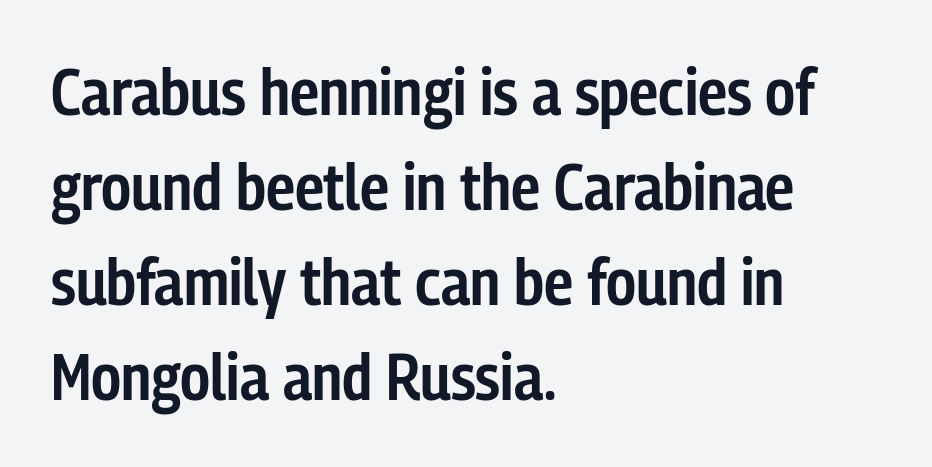
{"serif": "no", "italic": "no", "bold": "semi", "weight": "semibold", "width": "condensed", "stroke_contrast": "low", "x_height": "medium", "monospaced": "no", "underline": "no", "align": "left", "line_spacing": "normal", "line_spacing_ratio": 1.44, "letter_spacing": "normal", "letter_spacing_em": 0.0, "glyph_px": 66}
